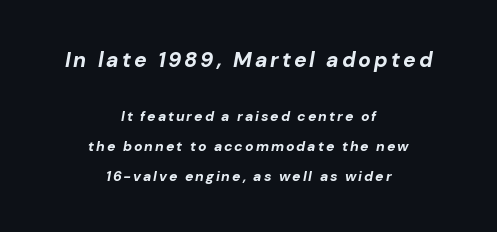
The image shows 21 px bold type, italic (leaning right); set centered, loose line spacing (2.12x), not underlined; the first (top) block is 1.5x larger.
